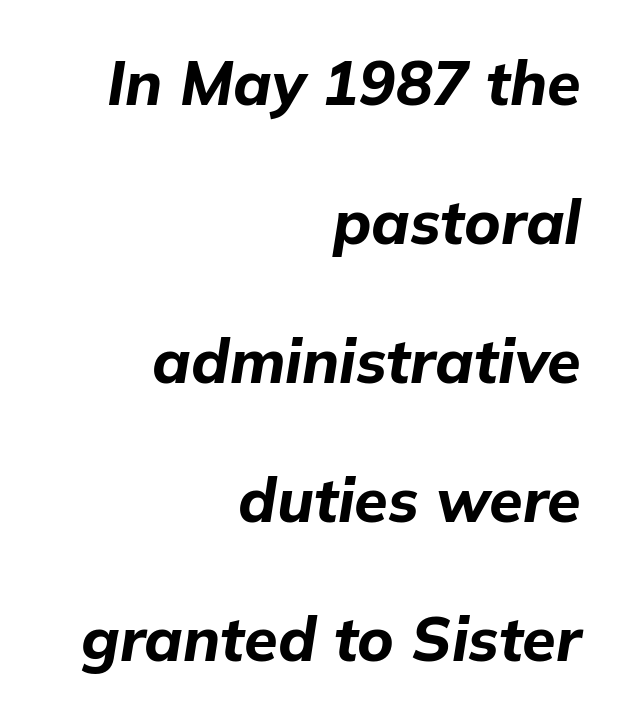
{"italic": "yes", "lean": "right", "slant_degrees": 9, "bold": "yes", "weight": "bold", "width": "normal", "stroke_contrast": "low", "x_height": "medium", "monospaced": "no", "underline": "no", "align": "right", "line_spacing": "loose", "line_spacing_ratio": 2.28, "letter_spacing": "normal", "letter_spacing_em": 0.0, "glyph_px": 61}
